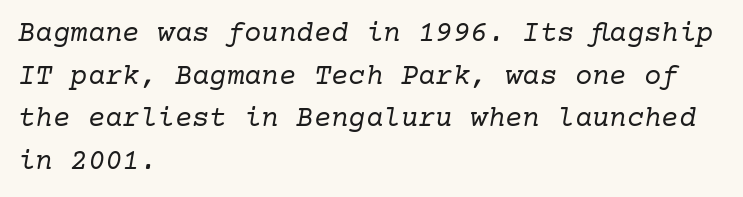
It's the slanting kind of type. The font sits on the lighter half of the weight spectrum, regular included. The passage shown stacks its lines at a standard gap. Any mark beneath the type? The region is blank. Letterform terminals end in serifs throughout the passage. Typeset ragged right — the left edge is the straight one.
